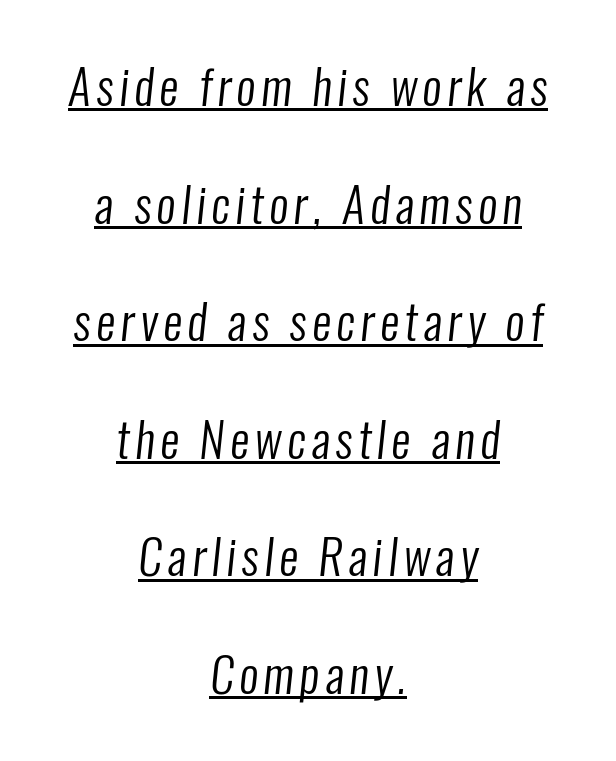
{"serif": "no", "bold": "no", "weight": "regular", "width": "condensed", "stroke_contrast": "low", "x_height": "medium", "monospaced": "no", "underline": "yes", "align": "center", "line_spacing": "loose", "line_spacing_ratio": 2.45, "glyph_px": 48}
